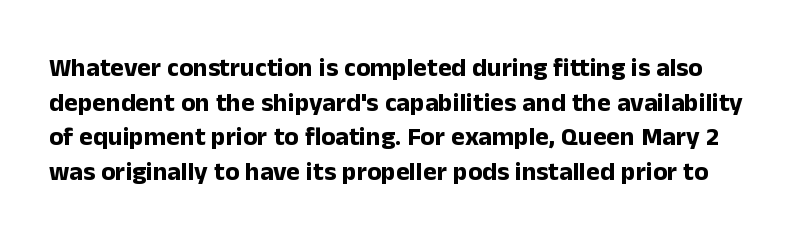
{"italic": "no", "bold": "yes", "underline": "no", "line_spacing": "normal", "line_spacing_ratio": 1.33, "letter_spacing": "normal", "letter_spacing_em": 0.0, "glyph_px": 26}
